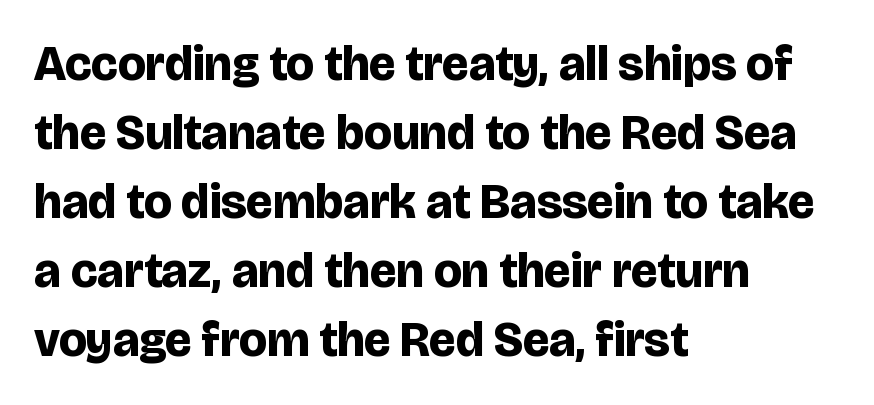
Q: Is the text bold? A: Yes.
Q: Is the text italic (slanted)? A: No, it is upright.
Q: Is the typeface a serif or a sans-serif typeface? A: Sans-serif.
Q: Is the text underlined? A: No.
Q: How is the paragraph aligned? A: Left-aligned.
Q: Is the spacing between letters normal or unusually wide? A: Normal.
Q: Is the spacing between lines tight, normal or loose? A: Normal.
Q: Width (condensed, normal, or wide)? A: Normal.
Q: Stroke contrast? A: Low.
Q: x-height? A: Large.
Q: Monospaced? A: No.
